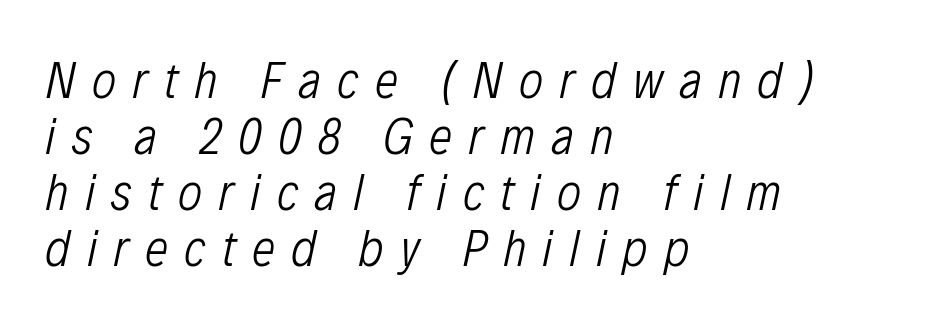
Q: Is the text bold? A: No.
Q: Is the text italic (slanted)? A: Yes, it leans right by about 12 degrees.
Q: Is the text underlined? A: No.
Q: How is the paragraph aligned? A: Left-aligned.
Q: Is the spacing between letters normal or unusually wide? A: Unusually wide.
Q: Is the spacing between lines tight, normal or loose? A: Tight.
Q: Width (condensed, normal, or wide)? A: Condensed.
Q: Stroke contrast? A: Low.
Q: x-height? A: Medium.
Q: Monospaced? A: No.
